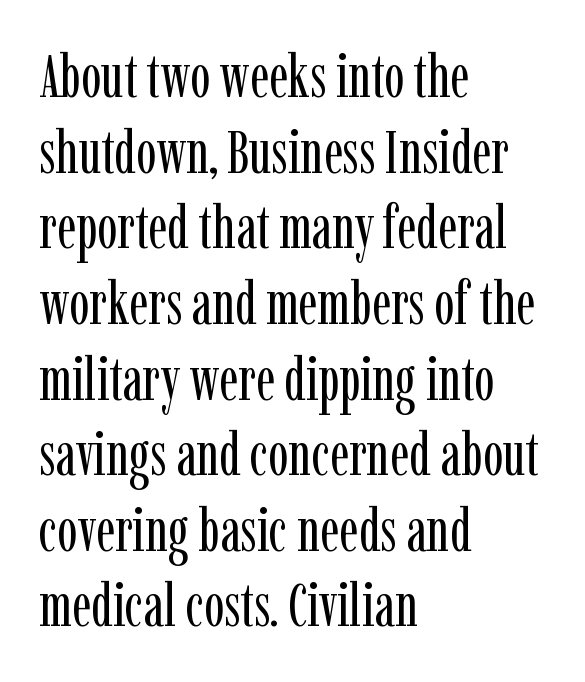
Is the type heavy? It reads as light-to-regular instead. Nothing unusual about the tracking: characters are spaced as the font intends. Do the characters align in a grid? No, the font is proportional. Yep, those are serifs on the letters. This is roman type, the default non-slanted kind.
